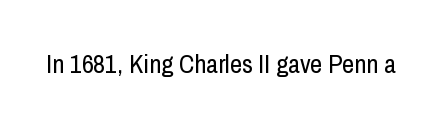
The image shows 26 px text type, upright; set normal letter spacing, not underlined.
